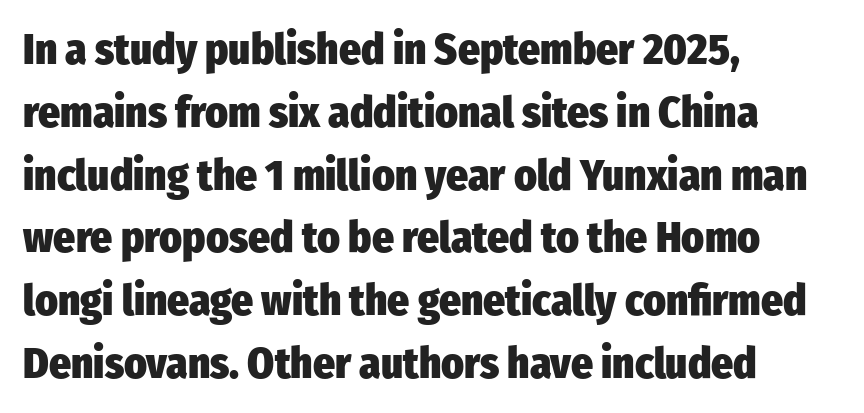
Short and long lines alike share a common starting point at left. The type sits square on the baseline with zero lean. A typesetter would label this face a sans. Heavy-handed strokes throughout: this text is bold.
